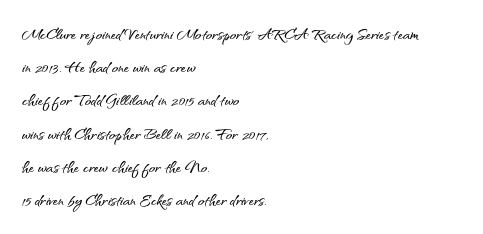
The tracking reads as untouched default to a designer's eye. Anything drawn beneath the words? Only blank space. Leading: standard.
